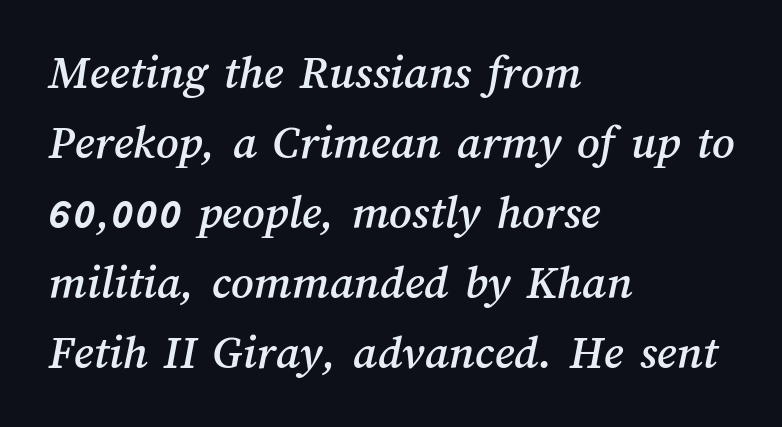
{"width": "normal", "stroke_contrast": "medium", "x_height": "medium", "monospaced": "no", "underline": "no", "align": "left", "line_spacing": "normal", "line_spacing_ratio": 1.43, "letter_spacing": "normal", "letter_spacing_em": 0.0, "glyph_px": 49}
